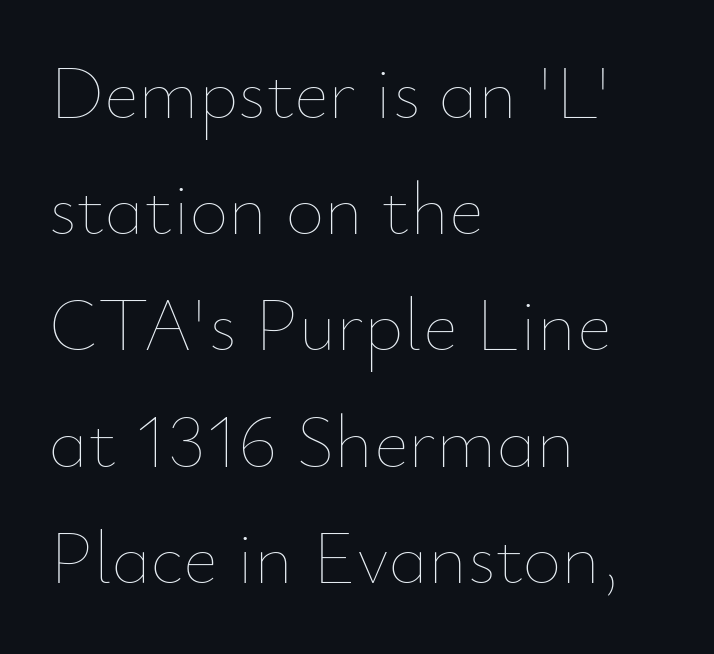
The image shows 75 px thin type, upright; set left-aligned, normal line spacing (1.55x), normal letter spacing, not underlined; low stroke contrast and a small x-height.
